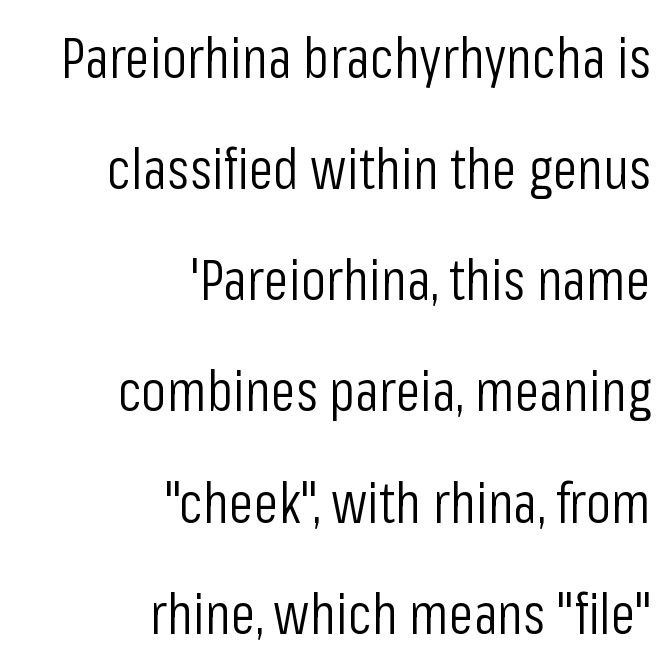
{"serif": "no", "italic": "no", "bold": "no", "weight": "light", "width": "condensed", "stroke_contrast": "low", "x_height": "medium", "monospaced": "no", "underline": "no", "align": "right", "line_spacing": "loose", "line_spacing_ratio": 1.95, "letter_spacing": "normal", "letter_spacing_em": 0.0, "glyph_px": 57}
